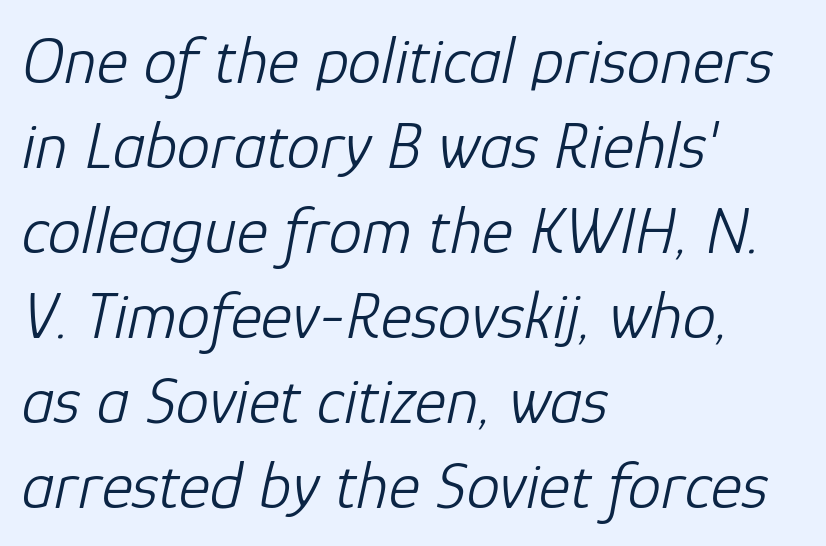
{"italic": "yes", "lean": "right", "slant_degrees": 12, "bold": "no", "weight": "light", "width": "normal", "stroke_contrast": "low", "x_height": "medium", "monospaced": "no", "underline": "no", "align": "left", "line_spacing": "normal", "line_spacing_ratio": 1.27, "letter_spacing": "normal", "letter_spacing_em": 0.0, "glyph_px": 67}
